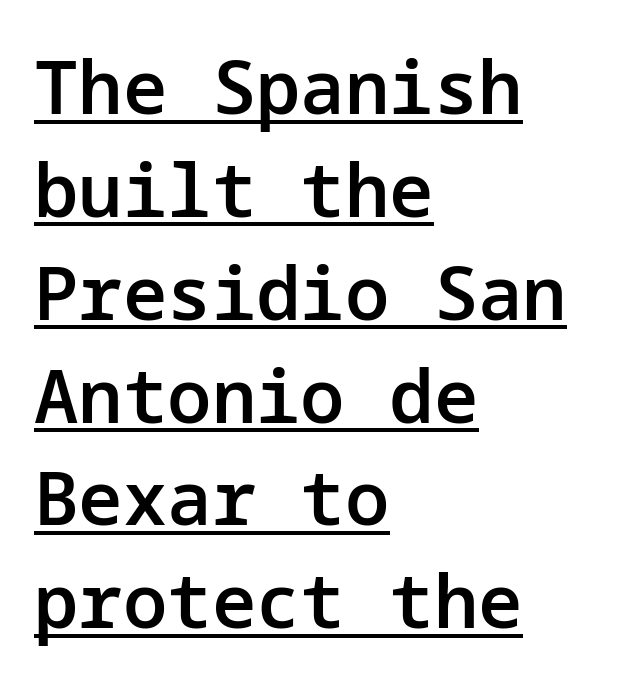
How are the letters spaced? Ordinarily, with no added tracking. As a designer I'd log this as weight 600, semibold. The lines sit at an ordinary, default distance from one another. Nope, no serifs anywhere on these letters. The typesetter has applied underlining to the passage shown.
